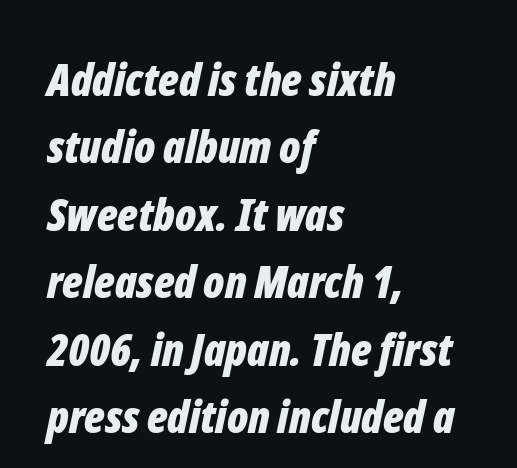
What's the leading like? Ordinary, nothing unusual. The space directly below the letters is spotless. Spacing verdict: proportional, widths tailored to each character. The gaps between neighbouring characters are ordinary and unremarkable. This sample is left-justified, so line endings fall wherever the words run out.
